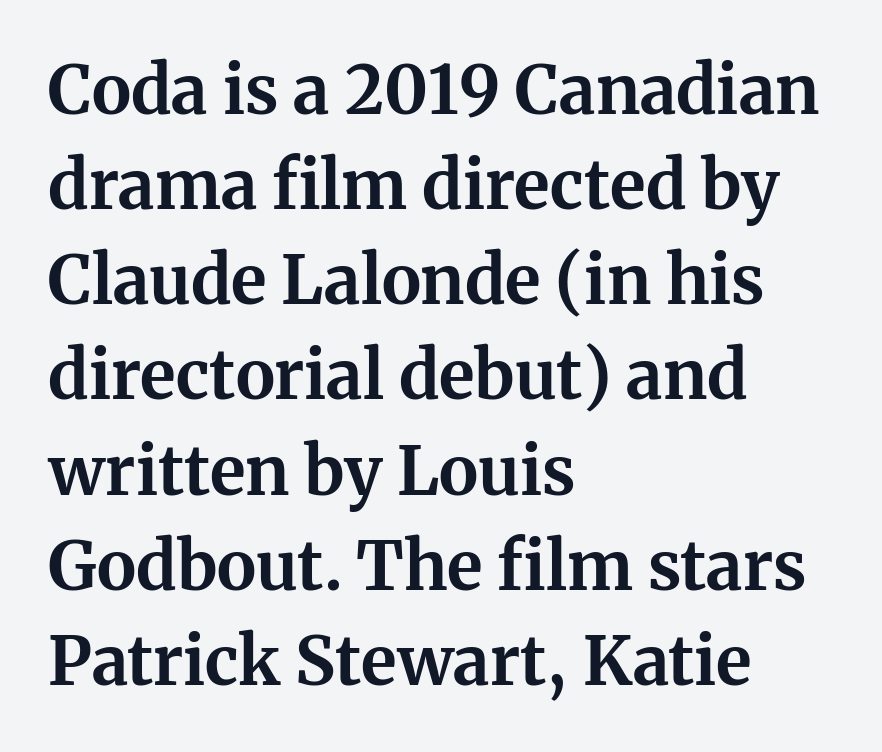
Q: Is the text bold? A: Yes.
Q: Is the text italic (slanted)? A: No, it is upright.
Q: Is the typeface a serif or a sans-serif typeface? A: Serif.
Q: Is the text underlined? A: No.
Q: How is the paragraph aligned? A: Left-aligned.
Q: Is the spacing between letters normal or unusually wide? A: Normal.
Q: Is the spacing between lines tight, normal or loose? A: Normal.
Q: Width (condensed, normal, or wide)? A: Normal.
Q: Stroke contrast? A: Medium.
Q: x-height? A: Medium.
Q: Monospaced? A: No.
